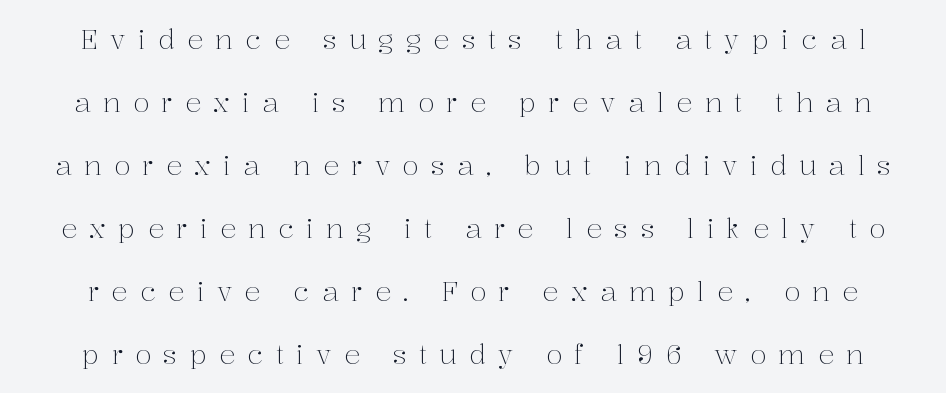
A great deal of white space separates one row of letters from the next. Does the lettering tilt? It doesn't — this is upright. The passage shown is not underscored anywhere. No heavy texture on the line: the type isn't bold. This rendering widens character spacing well past its baseline value.
